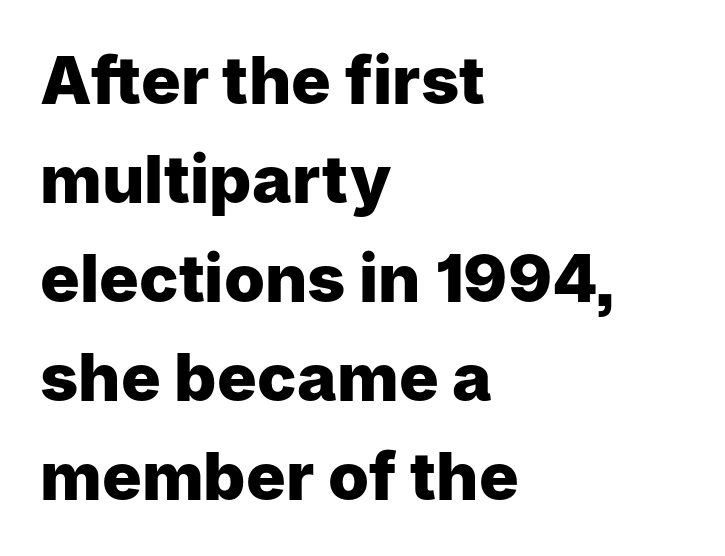
The image shows 66 px heavy sans-serif type, upright; set left-aligned, normal line spacing (1.5x), normal letter spacing, not underlined; low stroke contrast and a medium x-height.
